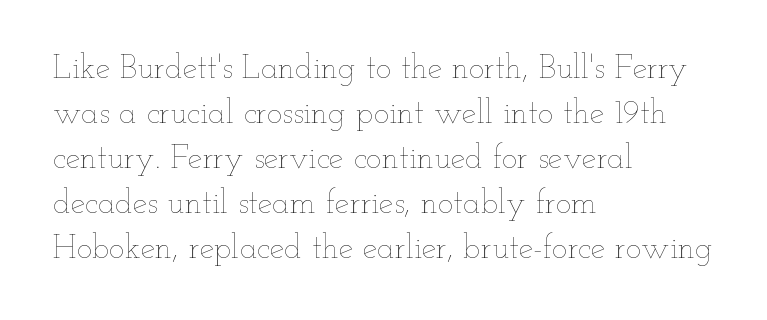
Casual observation: everything's shoved over to the left. How would I describe the line gaps? Plain and ordinary. The font's upright variant was chosen for this text. Nobody drew a line under any word here.
